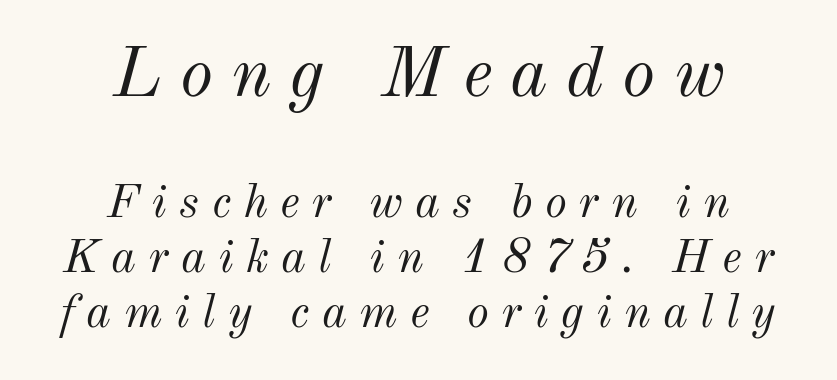
{"italic": "yes", "lean": "right", "slant_degrees": 12, "bold": "no", "weight": "light", "width": "normal", "stroke_contrast": "medium", "x_height": "small", "monospaced": "no", "underline": "no", "align": "center", "line_spacing_ratio": 1.17, "letter_spacing": "wide", "letter_spacing_em": 0.26, "larger_block": "first", "size_ratio": 1.51, "glyph_px": 71}
